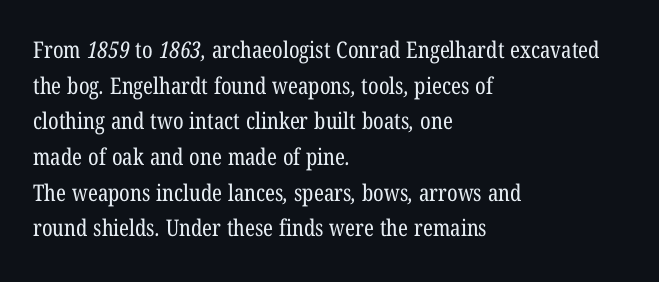
Which margin do the lines hug? The left one — the right edge is uneven. What stands out about the letter spacing? Nothing — it is the standard amount. One glance says typical: line gaps are just what's usual. Check under the words: just untouched page. Weight class: somewhere from thin through regular.
